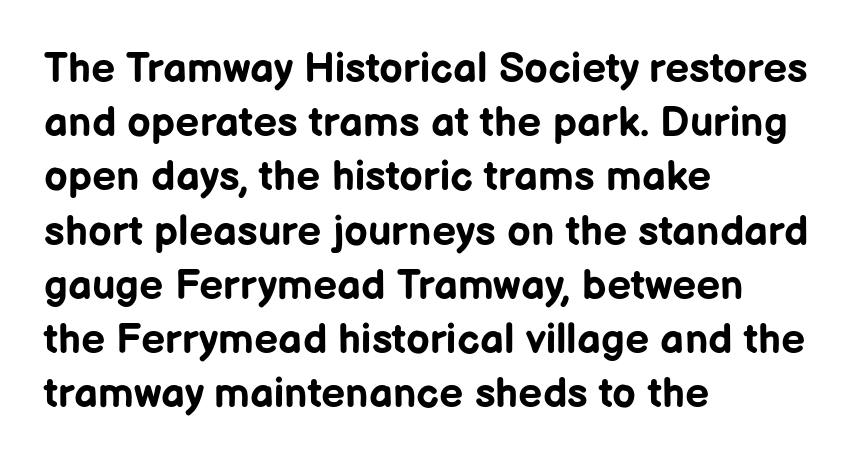
{"serif": "no", "italic": "no", "bold": "yes", "weight": "bold", "width": "normal", "stroke_contrast": "low", "x_height": "medium", "monospaced": "no", "underline": "no", "align": "left", "line_spacing": "normal", "line_spacing_ratio": 1.29, "letter_spacing": "normal", "letter_spacing_em": 0.0, "glyph_px": 42}
